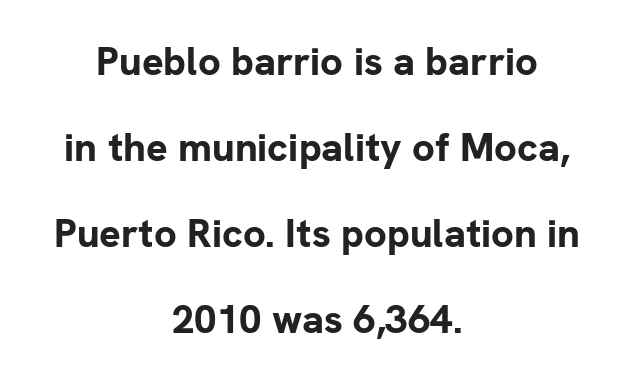
{"serif": "no", "italic": "no", "bold": "yes", "weight": "bold", "width": "normal", "stroke_contrast": "low", "x_height": "medium", "monospaced": "no", "underline": "no", "align": "center", "line_spacing": "loose", "line_spacing_ratio": 2.15, "letter_spacing": "normal", "letter_spacing_em": 0.0, "glyph_px": 40}
